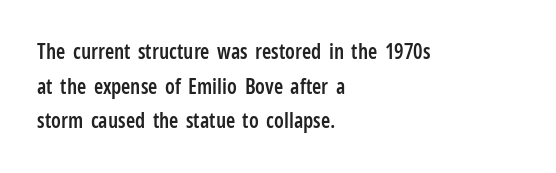
The image shows 21 px text type, upright; set left-aligned, normal line spacing (1.65x), normal letter spacing, not underlined.
